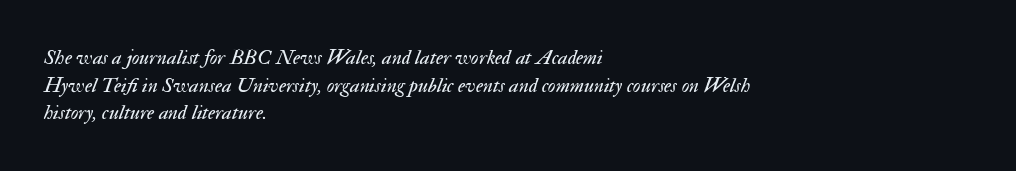
{"italic": "yes", "lean": "right", "slant_degrees": 17, "bold": "no", "underline": "no", "align": "left", "line_spacing": "normal", "line_spacing_ratio": 1.32, "letter_spacing": "normal", "letter_spacing_em": 0.0, "glyph_px": 21}
